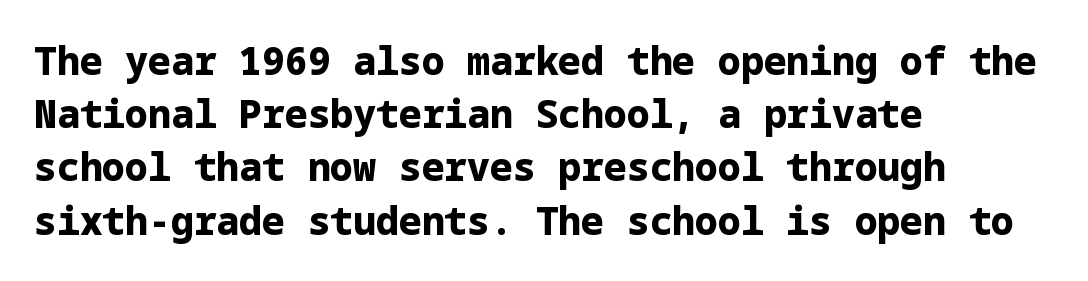
{"serif": "no", "italic": "no", "bold": "yes", "weight": "bold", "width": "normal", "stroke_contrast": "low", "x_height": "medium", "underline": "no", "align": "left", "line_spacing": "normal", "line_spacing_ratio": 1.4, "letter_spacing": "normal", "letter_spacing_em": 0.0, "glyph_px": 38}
